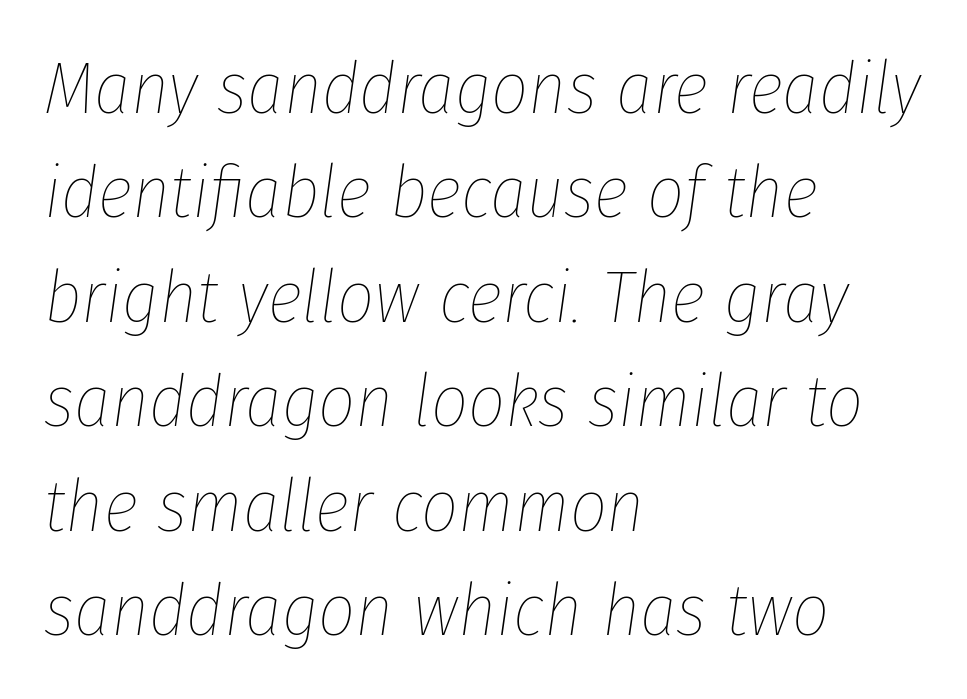
{"italic": "yes", "lean": "right", "slant_degrees": 8, "bold": "no", "weight": "thin", "width": "condensed", "stroke_contrast": "low", "x_height": "medium", "monospaced": "no", "underline": "no", "align": "left", "line_spacing": "normal", "line_spacing_ratio": 1.43, "letter_spacing": "normal", "letter_spacing_em": 0.0, "glyph_px": 73}
